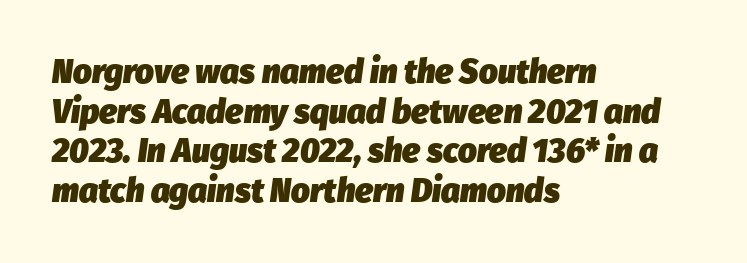
Here the designer chose a conventional face with non-uniform glyph widths. The font is running at its bold setting. Glyph-to-glyph distance matches everyday printed text. The gap between lines stays unmarked.
